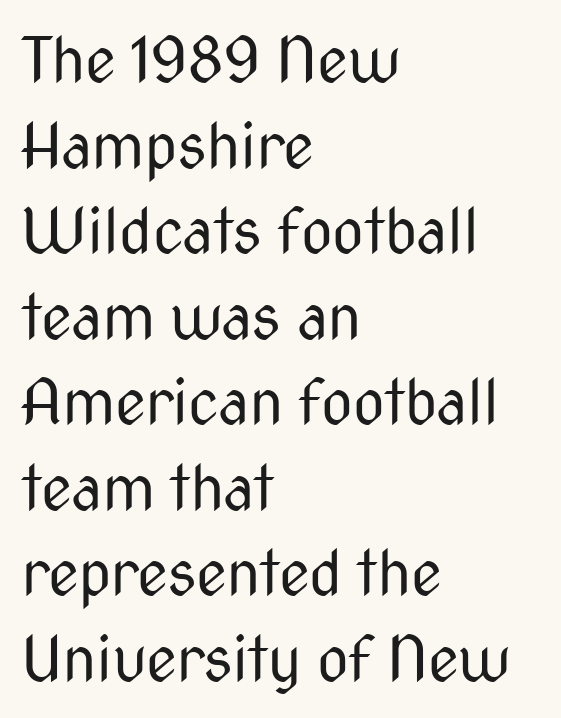
Words appear dense and cohesive because spacing is normal. Serif or sans? Sans — the stroke terminals are bare. No italicization has been applied; the sample stays upright. Is this a fixed-width face? No — the glyphs have proportional, varying widths. Whoever set this chose a conventional vertical rhythm.
